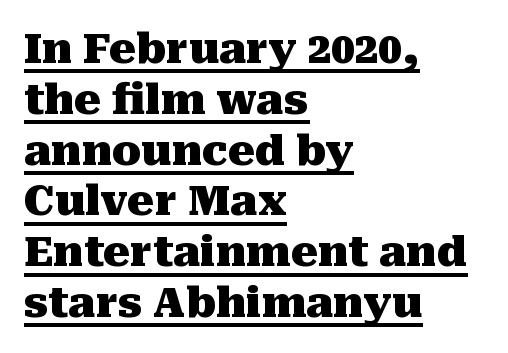
{"serif": "yes", "italic": "no", "bold": "yes", "weight": "heavy", "width": "normal", "stroke_contrast": "medium", "x_height": "medium", "monospaced": "no", "underline": "yes", "align": "left", "line_spacing_ratio": 1.21, "letter_spacing": "normal", "letter_spacing_em": 0.0, "glyph_px": 42}
